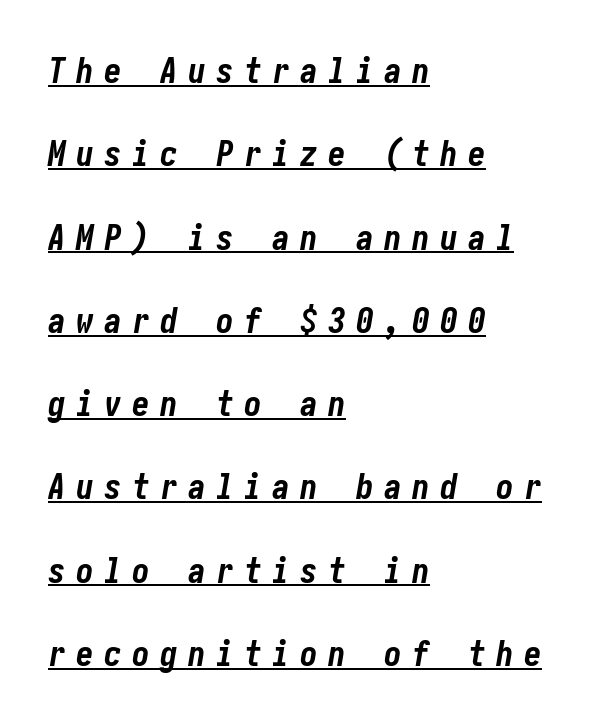
Q: Is the text bold? A: Yes.
Q: Is the text italic (slanted)? A: Yes, it leans right by about 10 degrees.
Q: Is the text underlined? A: Yes.
Q: How is the paragraph aligned? A: Left-aligned.
Q: Is the spacing between letters normal or unusually wide? A: Unusually wide.
Q: Is the spacing between lines tight, normal or loose? A: Loose.
Q: Width (condensed, normal, or wide)? A: Condensed.
Q: Stroke contrast? A: Low.
Q: x-height? A: Medium.
